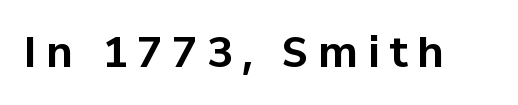
The image shows 42 px bold sans-serif type, upright; set unusually wide letter spacing (+0.23 em), not underlined; low stroke contrast and a medium x-height.
